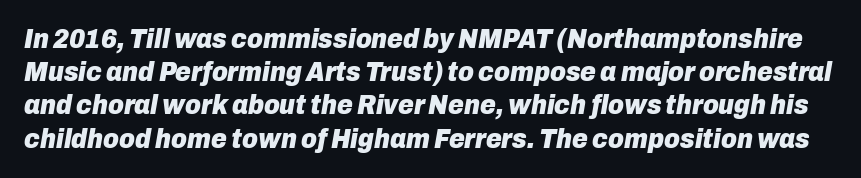
The image shows 27 px bold type, italic (leaning right); set line spacing 1.23x, normal letter spacing, not underlined.
